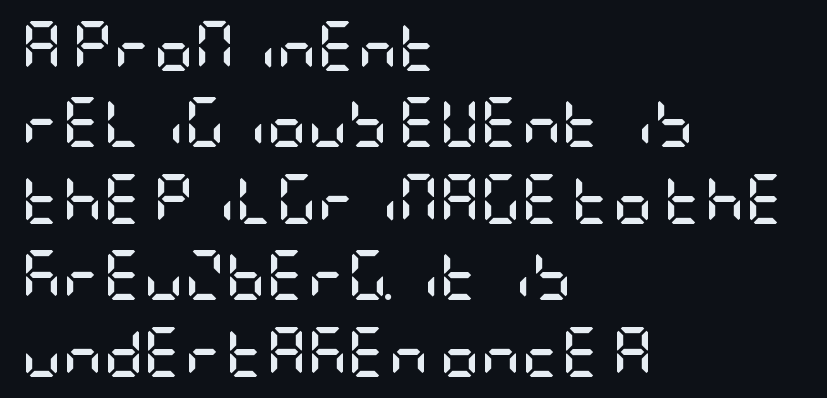
Every letter is thick-stroked: bold, no question. Does the leading feel generous? No, just average. The passage is arranged the way most books set body copy — flush left. Type style note: lacks serifs.
